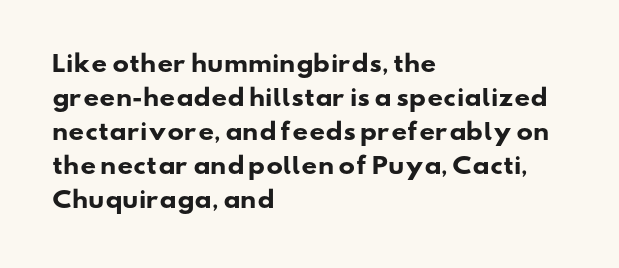
Q: Is the text bold? A: Yes.
Q: Is the text underlined? A: No.
Q: How is the paragraph aligned? A: Left-aligned.
Q: Is the spacing between letters normal or unusually wide? A: Normal.
Q: Is the spacing between lines tight, normal or loose? A: Normal.
